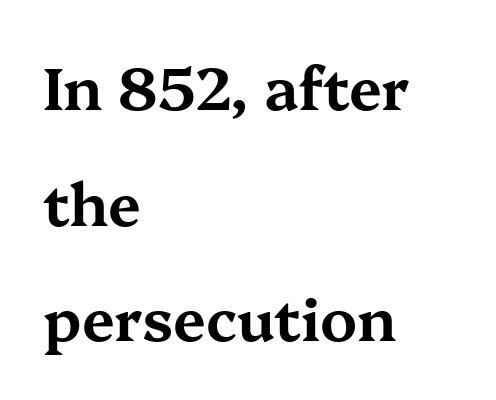
{"serif": "yes", "italic": "no", "width": "wide", "stroke_contrast": "medium", "x_height": "medium", "monospaced": "no", "underline": "no", "align": "left", "line_spacing": "loose", "line_spacing_ratio": 1.96, "letter_spacing": "normal", "letter_spacing_em": 0.0, "glyph_px": 59}
